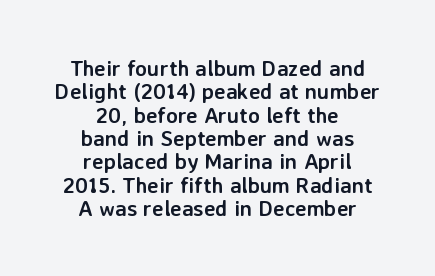
{"italic": "no", "bold": "yes", "underline": "no", "align": "center", "line_spacing": "tight", "line_spacing_ratio": 1.06, "letter_spacing": "normal", "letter_spacing_em": 0.0, "glyph_px": 22}
